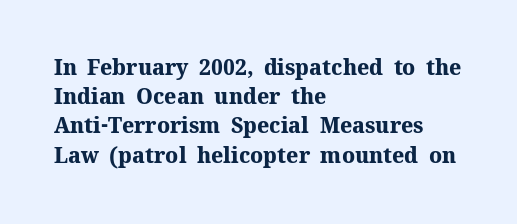
Q: Is the text bold? A: Yes.
Q: Is the text italic (slanted)? A: No, it is upright.
Q: Is the text underlined? A: No.
Q: How is the paragraph aligned? A: Left-aligned.
Q: Is the spacing between letters normal or unusually wide? A: Normal.
Q: Is the spacing between lines tight, normal or loose? A: Normal.
